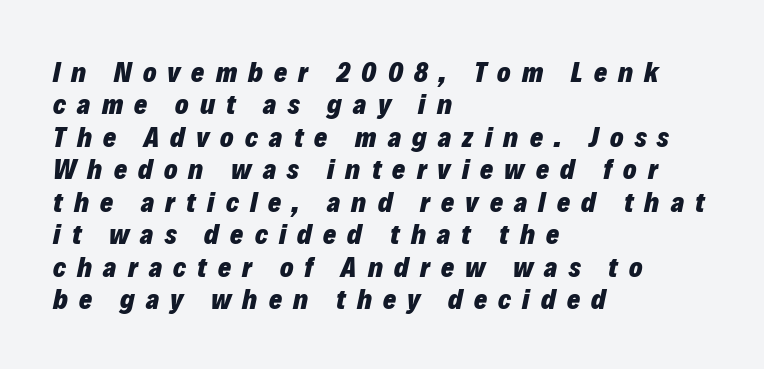
Q: Is the text bold? A: Yes.
Q: Is the text italic (slanted)? A: Yes, it leans right by about 12 degrees.
Q: Is the text underlined? A: No.
Q: How is the paragraph aligned? A: Left-aligned.
Q: Is the spacing between letters normal or unusually wide? A: Unusually wide.
Q: Width (condensed, normal, or wide)? A: Normal.
Q: Stroke contrast? A: Low.
Q: x-height? A: Medium.
Q: Monospaced? A: No.
